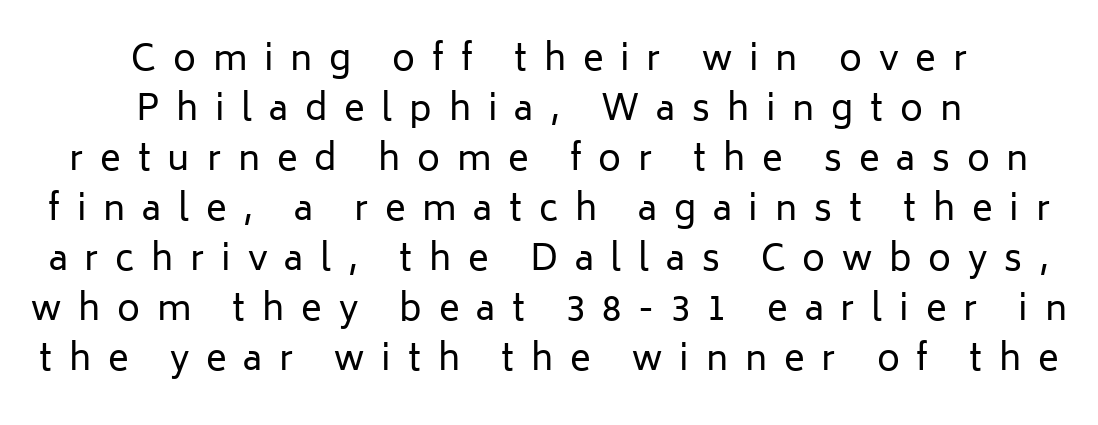
The image shows 35 px regular-weight sans-serif type, upright; set centered, normal line spacing (1.43x), unusually wide letter spacing (+0.48 em), not underlined; low stroke contrast and a medium x-height.
